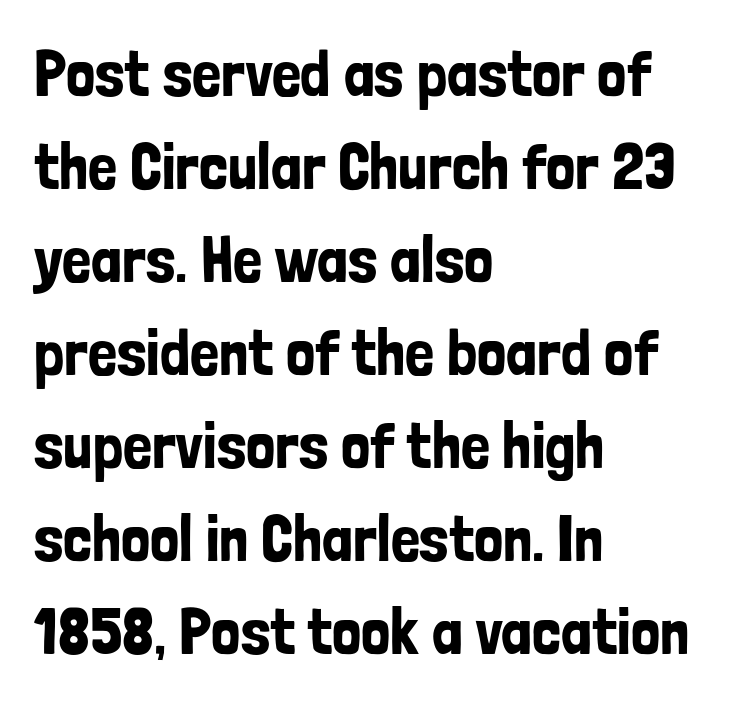
{"serif": "no", "italic": "no", "width": "condensed", "stroke_contrast": "low", "x_height": "medium", "monospaced": "no", "underline": "no", "align": "left", "line_spacing": "normal", "line_spacing_ratio": 1.43, "letter_spacing": "normal", "letter_spacing_em": 0.0, "glyph_px": 65}
